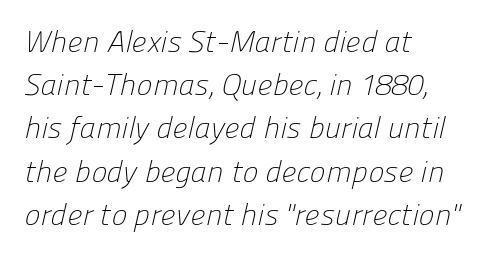
{"serif": "no", "bold": "no", "weight": "light", "width": "normal", "stroke_contrast": "low", "x_height": "medium", "monospaced": "no", "underline": "no", "align": "left", "line_spacing": "normal", "line_spacing_ratio": 1.44, "letter_spacing": "normal", "letter_spacing_em": 0.0, "glyph_px": 30}
